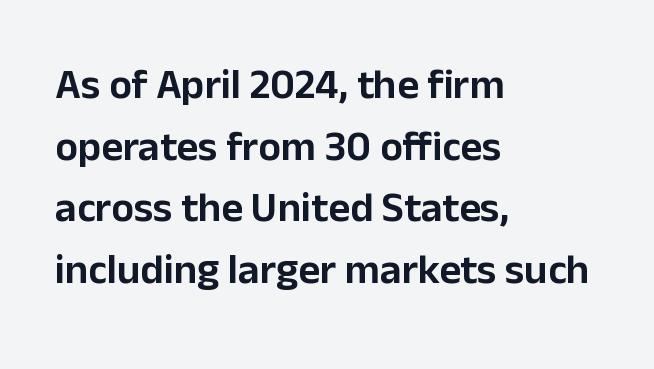
The image shows 42 px sans-serif type, upright; set left-aligned, normal line spacing (1.47x), normal letter spacing, not underlined; low stroke contrast and a medium x-height.
